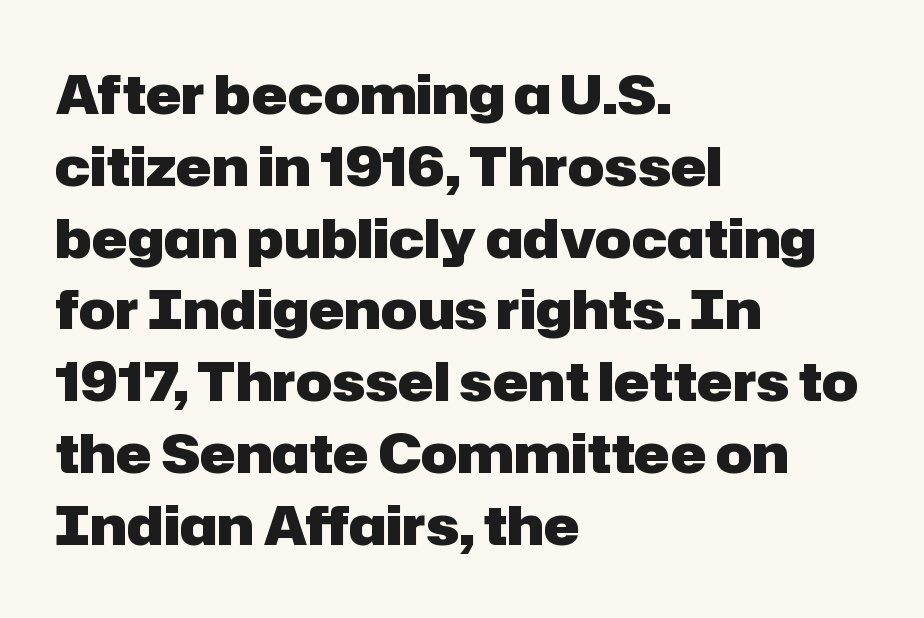
The image shows 54 px heavy sans-serif type, upright; set left-aligned, normal line spacing (1.33x), normal letter spacing, not underlined; low stroke contrast and a medium x-height.
